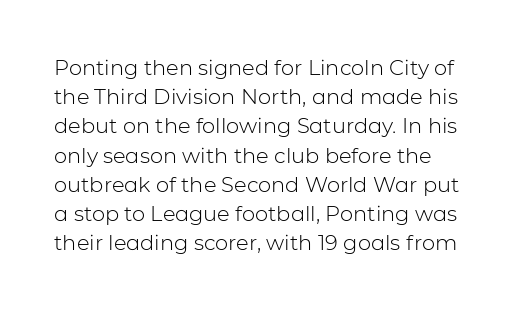
{"italic": "no", "bold": "no", "underline": "no", "line_spacing": "normal", "line_spacing_ratio": 1.39, "letter_spacing": "normal", "letter_spacing_em": 0.0, "glyph_px": 21}
